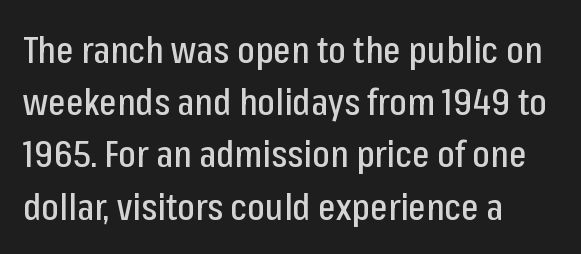
{"serif": "no", "italic": "no", "width": "condensed", "stroke_contrast": "low", "x_height": "medium", "monospaced": "no", "underline": "no", "align": "left", "line_spacing": "normal", "line_spacing_ratio": 1.41, "letter_spacing": "normal", "letter_spacing_em": 0.0, "glyph_px": 37}
